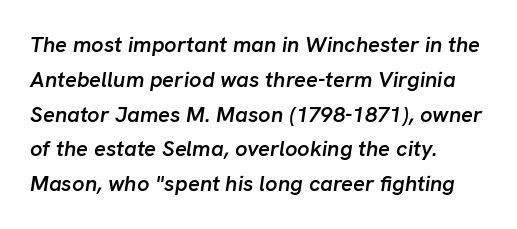
Q: Is the text bold? A: Semi-bold.
Q: Is the text italic (slanted)? A: Yes, it leans right by about 8 degrees.
Q: Is the text underlined? A: No.
Q: How is the paragraph aligned? A: Left-aligned.
Q: Is the spacing between letters normal or unusually wide? A: Normal.
Q: Is the spacing between lines tight, normal or loose? A: Normal.
